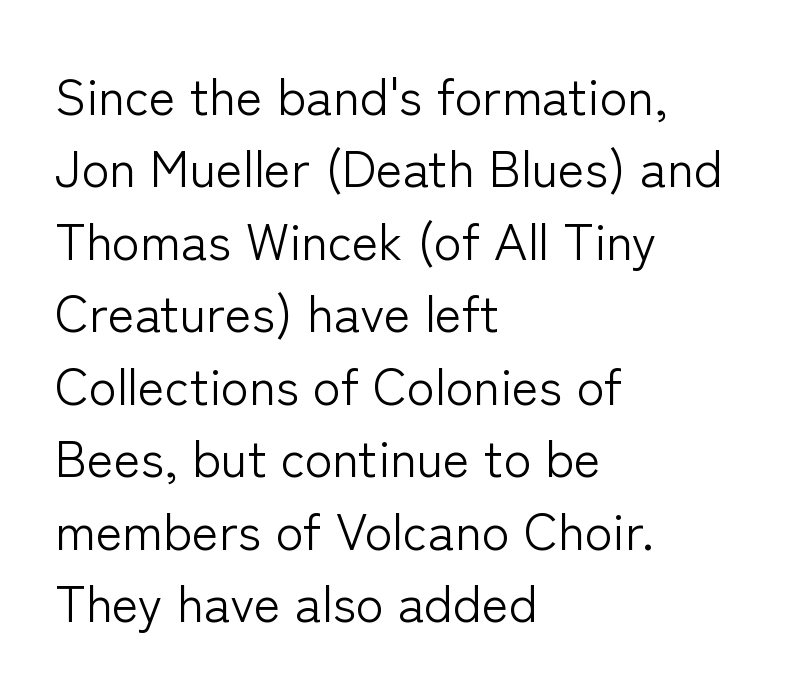
Q: Is the text bold? A: No.
Q: Is the text italic (slanted)? A: No, it is upright.
Q: Is the typeface a serif or a sans-serif typeface? A: Sans-serif.
Q: Is the text underlined? A: No.
Q: How is the paragraph aligned? A: Left-aligned.
Q: Is the spacing between letters normal or unusually wide? A: Normal.
Q: Is the spacing between lines tight, normal or loose? A: Normal.
Q: Width (condensed, normal, or wide)? A: Normal.
Q: Stroke contrast? A: Low.
Q: x-height? A: Medium.
Q: Monospaced? A: No.
